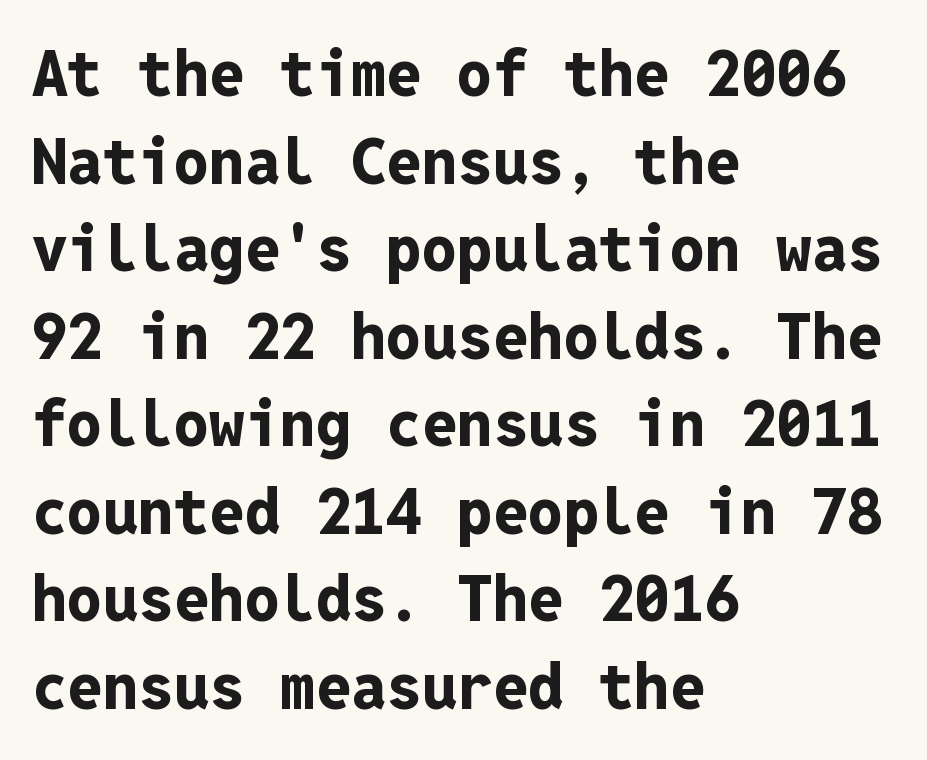
Is the letter spacing exaggerated? No — it looks like the ordinary default. Caption: multi-line text, flush left, ragged right. What kind of face is this? One without serifs — a sans. Plain, unruled lines of type. Rendered with straight, roman letterforms. The letters are bold, with thick, heavy strokes.
